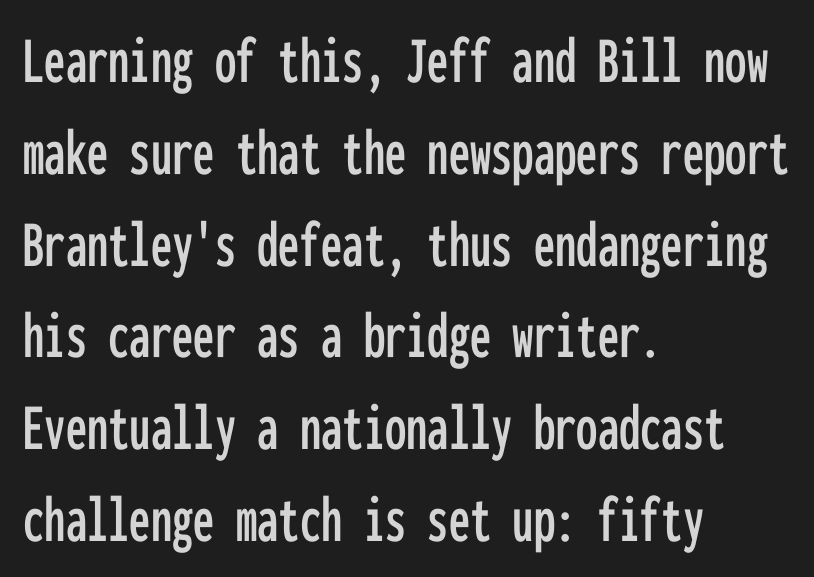
The image shows 68 px condensed sans-serif type, upright, monospaced; set left-aligned, normal line spacing (1.35x), normal letter spacing, not underlined; low stroke contrast and a medium x-height.
